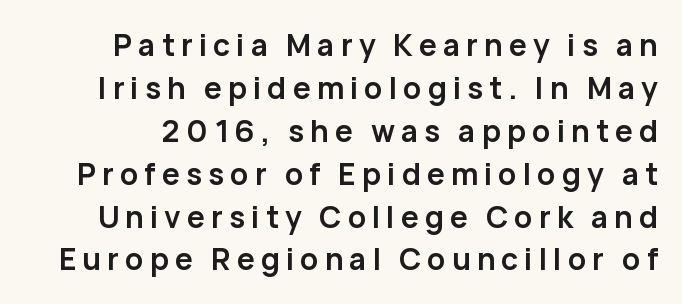
The image shows 30 px semibold sans-serif type, upright; set normal line spacing (1.43x), unusually wide letter spacing (+0.2 em), not underlined; low stroke contrast and a medium x-height.
